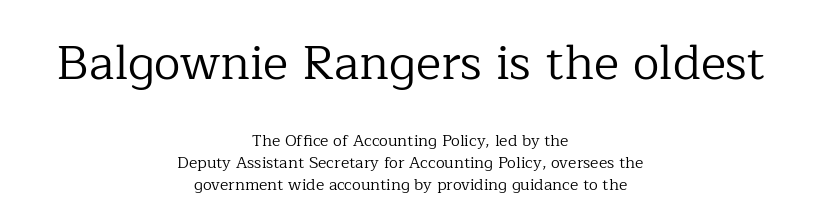
Q: Is the text bold? A: No.
Q: Is the text italic (slanted)? A: No, it is upright.
Q: Is the typeface a serif or a sans-serif typeface? A: Serif.
Q: Is the text underlined? A: No.
Q: How is the paragraph aligned? A: Centered.
Q: Is the spacing between letters normal or unusually wide? A: Normal.
Q: Is the spacing between lines tight, normal or loose? A: Normal.
Q: Which block of text is set in a larger size, the first (top) or the second (bottom)? A: The first (top) one.
Q: Width (condensed, normal, or wide)? A: Normal.
Q: Stroke contrast? A: Low.
Q: x-height? A: Medium.
Q: Monospaced? A: No.
